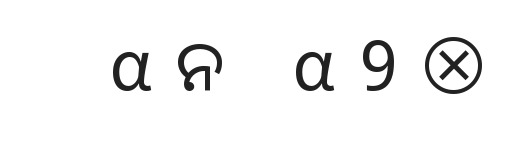
The image shows 69 px light sans-serif type, upright; set unusually wide letter spacing (+0.35 em), not underlined; low stroke contrast and a medium x-height.
